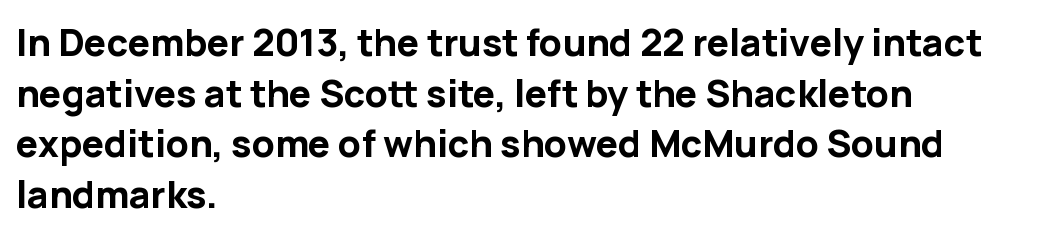
The image shows 37 px bold sans-serif type, upright; set left-aligned, normal line spacing (1.37x), normal letter spacing, not underlined; low stroke contrast and a medium x-height.
